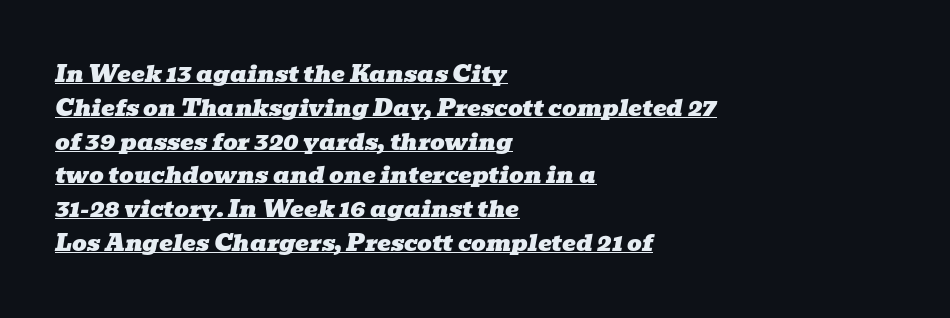
{"italic": "yes", "lean": "right", "slant_degrees": 10, "underline": "yes", "align": "left", "line_spacing": "normal", "line_spacing_ratio": 1.47, "letter_spacing": "normal", "letter_spacing_em": 0.0, "glyph_px": 23}
